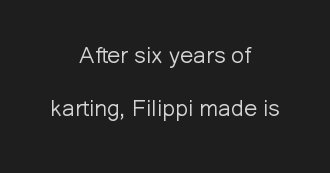
The image shows 23 px text type, upright; set centered, loose line spacing (2.3x), normal letter spacing, not underlined.
